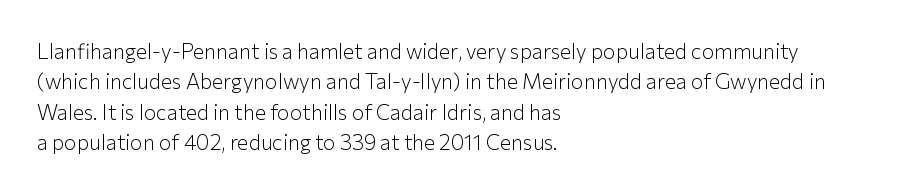
{"italic": "no", "bold": "no", "underline": "no", "align": "left", "line_spacing": "normal", "line_spacing_ratio": 1.45, "letter_spacing": "normal", "letter_spacing_em": 0.0, "glyph_px": 21}
